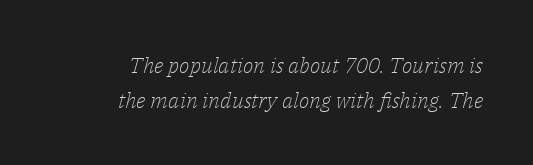
Q: Is the text bold? A: No.
Q: Is the text italic (slanted)? A: Yes, it leans right by about 14 degrees.
Q: Is the text underlined? A: No.
Q: How is the paragraph aligned? A: Right-aligned.
Q: Is the spacing between letters normal or unusually wide? A: Normal.
Q: Is the spacing between lines tight, normal or loose? A: Normal.
